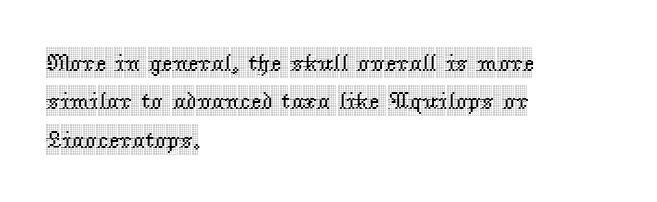
{"italic": "no", "underline": "no", "align": "left", "line_spacing": "normal", "line_spacing_ratio": 1.6, "letter_spacing": "normal", "letter_spacing_em": 0.0, "glyph_px": 24}
